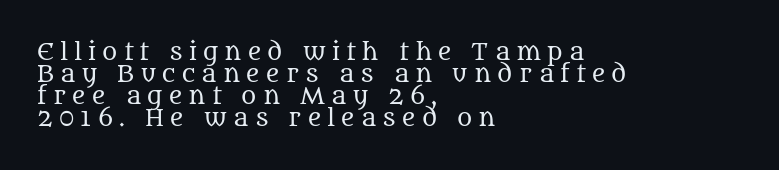
Does the lettering tilt? It doesn't — this is upright. Honestly, there is no underline to notice here at all. Honestly, the rows look squashed on top of each other. The letterforms stand isolated, each surrounded by extra space. In CSS terms this would be text-align: left.
